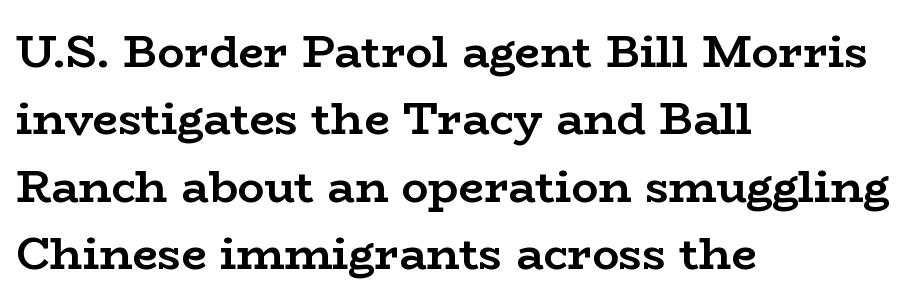
{"serif": "yes", "italic": "no", "bold": "yes", "weight": "semibold", "width": "wide", "stroke_contrast": "low", "x_height": "medium", "monospaced": "no", "underline": "no", "align": "left", "line_spacing": "normal", "line_spacing_ratio": 1.5, "letter_spacing": "normal", "letter_spacing_em": 0.0, "glyph_px": 45}
